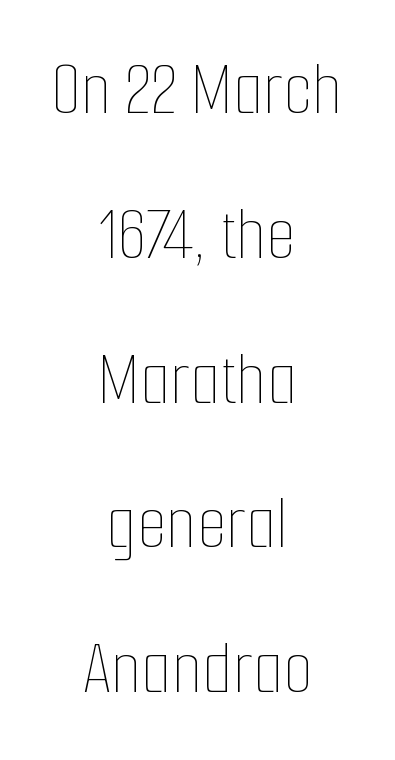
{"italic": "no", "bold": "no", "weight": "thin", "width": "condensed", "stroke_contrast": "low", "x_height": "medium", "monospaced": "no", "underline": "no", "align": "center", "line_spacing_ratio": 1.88, "letter_spacing": "normal", "letter_spacing_em": 0.0, "glyph_px": 77}
